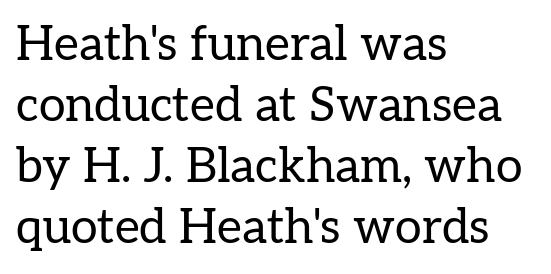
{"serif": "yes", "italic": "no", "bold": "no", "weight": "regular", "width": "normal", "stroke_contrast": "low", "x_height": "medium", "monospaced": "no", "underline": "no", "align": "left", "line_spacing": "normal", "line_spacing_ratio": 1.27, "letter_spacing": "normal", "letter_spacing_em": 0.0, "glyph_px": 48}
